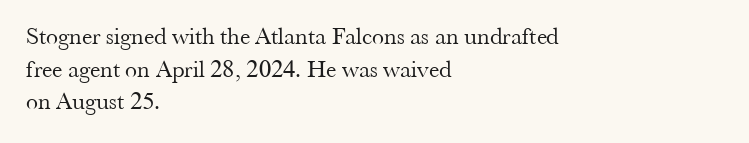
Plain, unruled lines of type. Ordinary non-slanted type is in use. Does extra space separate the letters? No, they use regular spacing. This is not heavy type; no bold has been used. These lines sit exactly where default settings would place them. Reading down the block, your eye returns to a fixed left position each line.
